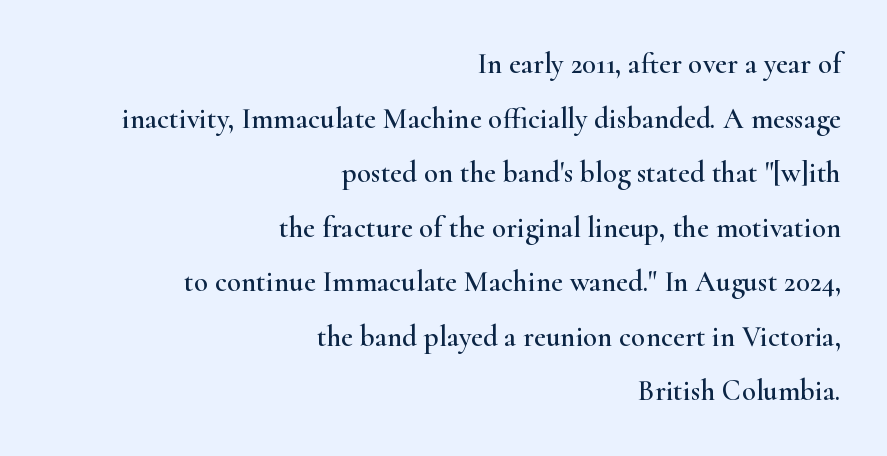
The image shows 29 px wide serif type, upright; set right-aligned, line spacing 1.88x, normal letter spacing, not underlined; high stroke contrast and a small x-height.
